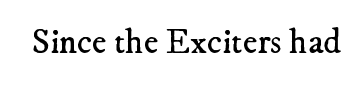
The image shows 35 px regular-weight serif type; set normal letter spacing, not underlined; low stroke contrast and a small x-height.
